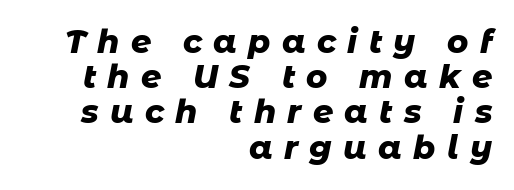
The image shows 32 px heavy type, italic (leaning right); set right-aligned, tight line spacing (1.1x), unusually wide letter spacing (+0.35 em), not underlined; low stroke contrast and a medium x-height.
